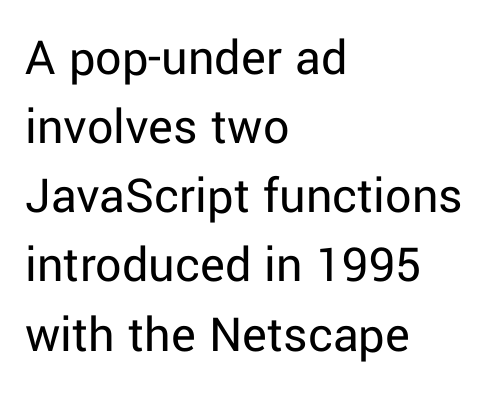
The image shows 52 px regular-weight sans-serif type, upright; set left-aligned, normal line spacing (1.33x), normal letter spacing, not underlined; low stroke contrast and a medium x-height.
